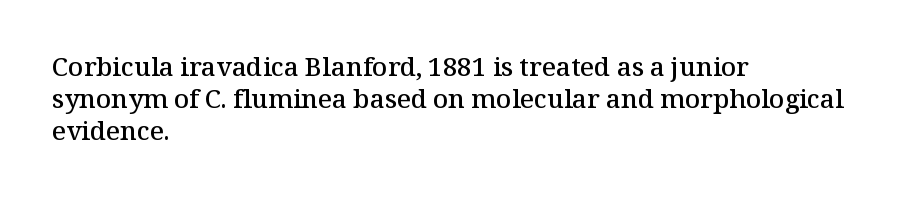
{"italic": "no", "bold": "semi", "underline": "no", "align": "left", "line_spacing_ratio": 1.24, "letter_spacing": "normal", "letter_spacing_em": 0.0, "glyph_px": 26}
